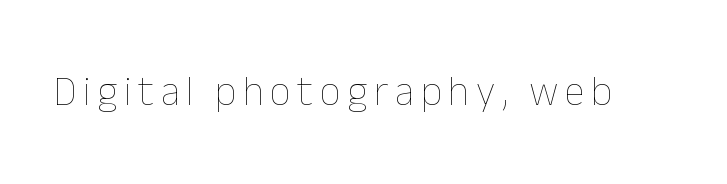
{"italic": "no", "bold": "no", "weight": "thin", "width": "normal", "stroke_contrast": "low", "x_height": "medium", "monospaced": "no", "underline": "no", "glyph_px": 41}
